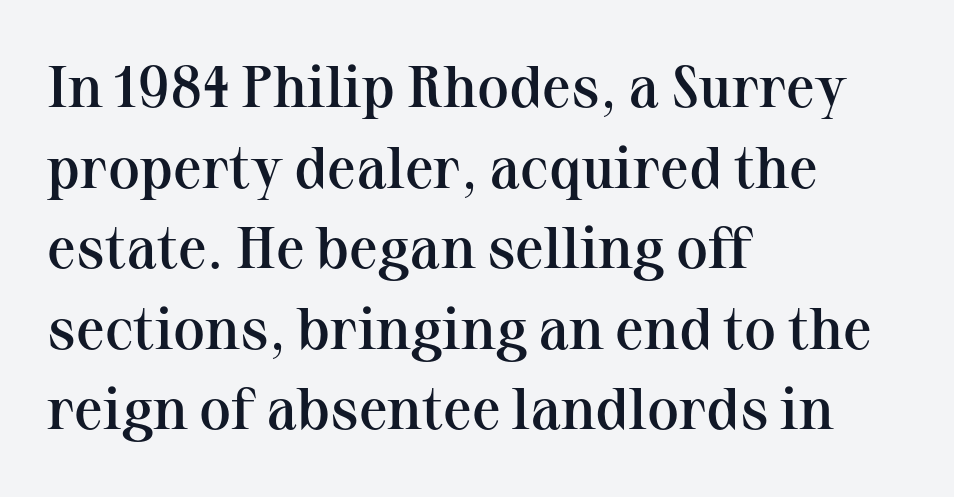
{"serif": "yes", "italic": "no", "bold": "semi", "weight": "semibold", "width": "normal", "stroke_contrast": "medium", "x_height": "medium", "monospaced": "no", "underline": "no", "align": "left", "line_spacing": "normal", "line_spacing_ratio": 1.39, "letter_spacing": "normal", "letter_spacing_em": 0.0, "glyph_px": 58}
